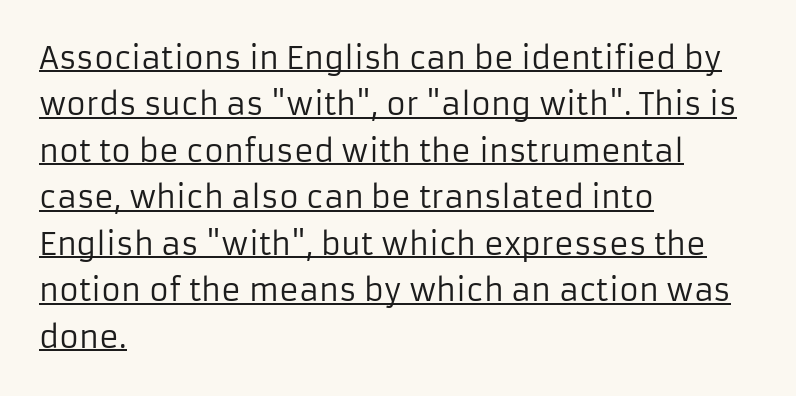
Q: Is the text bold? A: No.
Q: Is the text italic (slanted)? A: No, it is upright.
Q: Is the typeface a serif or a sans-serif typeface? A: Sans-serif.
Q: Is the text underlined? A: Yes.
Q: How is the paragraph aligned? A: Left-aligned.
Q: Is the spacing between letters normal or unusually wide? A: Normal.
Q: Is the spacing between lines tight, normal or loose? A: Normal.
Q: Width (condensed, normal, or wide)? A: Normal.
Q: Stroke contrast? A: Low.
Q: x-height? A: Medium.
Q: Monospaced? A: No.
